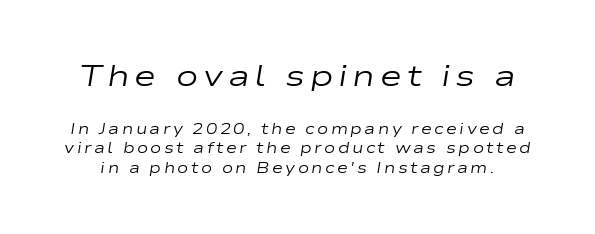
{"italic": "yes", "lean": "right", "slant_degrees": 9, "bold": "no", "weight": "regular", "width": "wide", "stroke_contrast": "low", "x_height": "medium", "monospaced": "no", "underline": "no", "line_spacing": "normal", "line_spacing_ratio": 1.3, "larger_block": "first", "size_ratio": 2.0, "glyph_px": 30}
